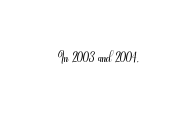
The image shows 20 px text type; set normal letter spacing, not underlined.
